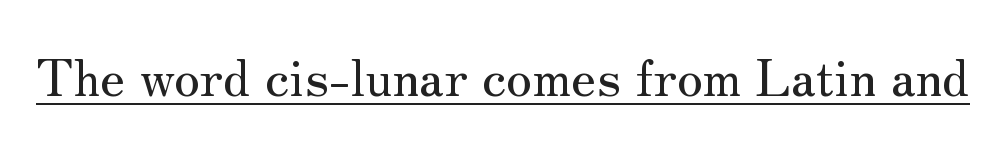
{"serif": "yes", "italic": "no", "width": "normal", "stroke_contrast": "medium", "x_height": "small", "monospaced": "no", "underline": "yes", "letter_spacing": "normal", "letter_spacing_em": 0.0, "glyph_px": 51}
